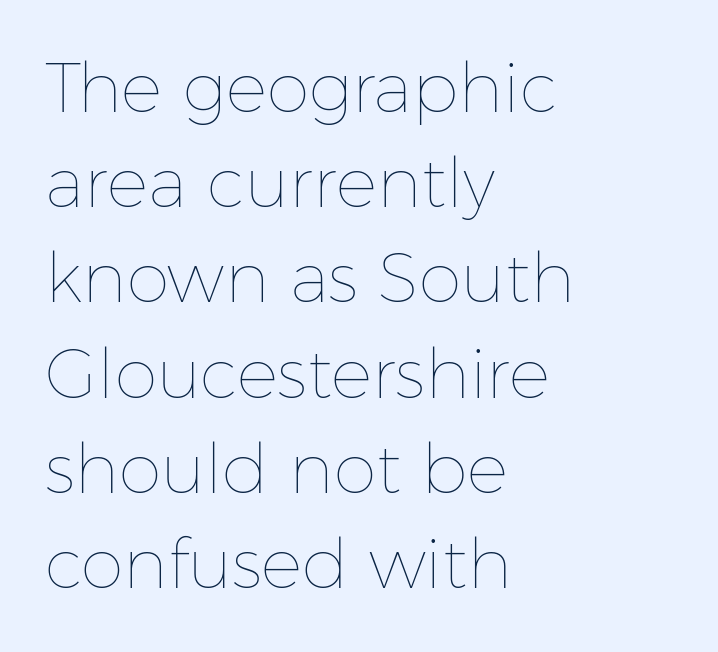
The image shows 69 px thin type, upright; set left-aligned, normal line spacing (1.38x), normal letter spacing, not underlined; low stroke contrast and a medium x-height.
